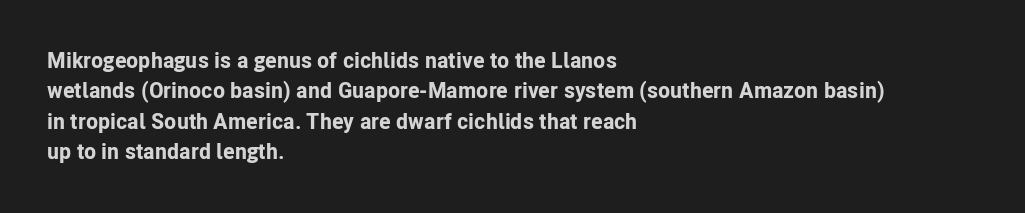
The paragraph shown leans on its left margin. The glyphs have the mass of a bold cut. How are the letters spaced? Ordinarily, with no added tracking. This sample uses an upright cut, with every glyph sitting square on the baseline.
